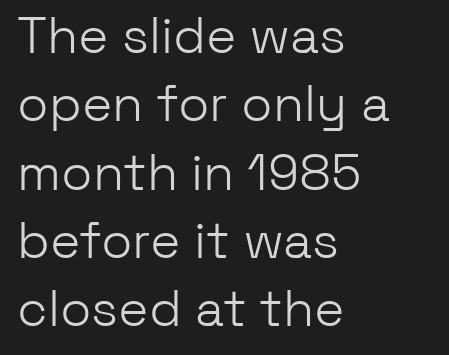
{"serif": "no", "italic": "no", "bold": "no", "weight": "light", "width": "normal", "stroke_contrast": "low", "x_height": "medium", "monospaced": "no", "underline": "no", "align": "left", "line_spacing": "normal", "line_spacing_ratio": 1.34, "letter_spacing": "normal", "letter_spacing_em": 0.0, "glyph_px": 51}
